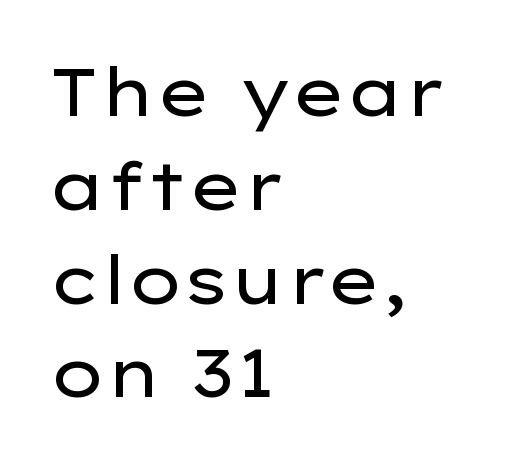
{"serif": "no", "italic": "no", "bold": "no", "weight": "regular", "width": "wide", "stroke_contrast": "low", "x_height": "medium", "monospaced": "no", "underline": "no", "align": "left", "line_spacing": "normal", "line_spacing_ratio": 1.4, "letter_spacing": "normal", "letter_spacing_em": 0.0, "glyph_px": 67}
